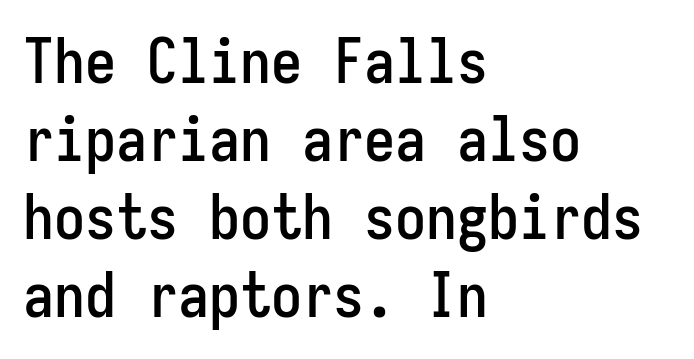
{"serif": "no", "italic": "no", "width": "condensed", "stroke_contrast": "low", "x_height": "medium", "monospaced": "yes", "underline": "no", "align": "left", "line_spacing": "normal", "line_spacing_ratio": 1.26, "letter_spacing": "normal", "letter_spacing_em": 0.0, "glyph_px": 62}
